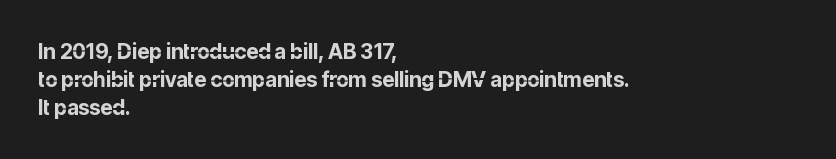
{"italic": "no", "bold": "yes", "underline": "no", "align": "left", "line_spacing": "normal", "line_spacing_ratio": 1.33, "letter_spacing": "normal", "letter_spacing_em": 0.0, "glyph_px": 21}
